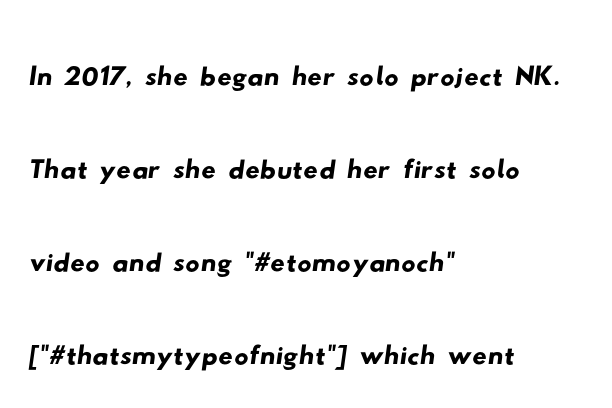
The image shows 71 px wide sans-serif type; set left-aligned, normal line spacing (1.31x), normal letter spacing, not underlined; low stroke contrast and a small x-height.
